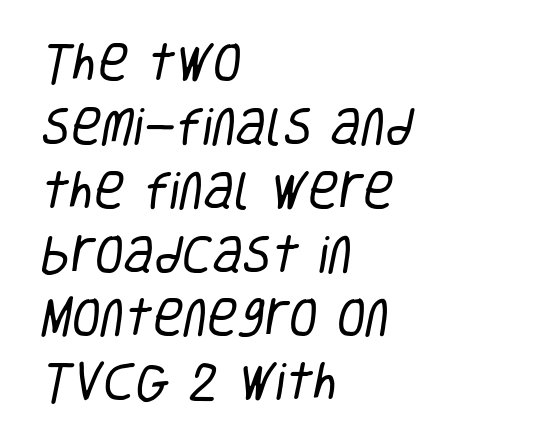
{"serif": "no", "bold": "no", "weight": "regular", "width": "condensed", "stroke_contrast": "low", "x_height": "large", "monospaced": "no", "underline": "no", "align": "left", "line_spacing": "normal", "line_spacing_ratio": 1.52, "letter_spacing": "normal", "letter_spacing_em": 0.0, "glyph_px": 42}
